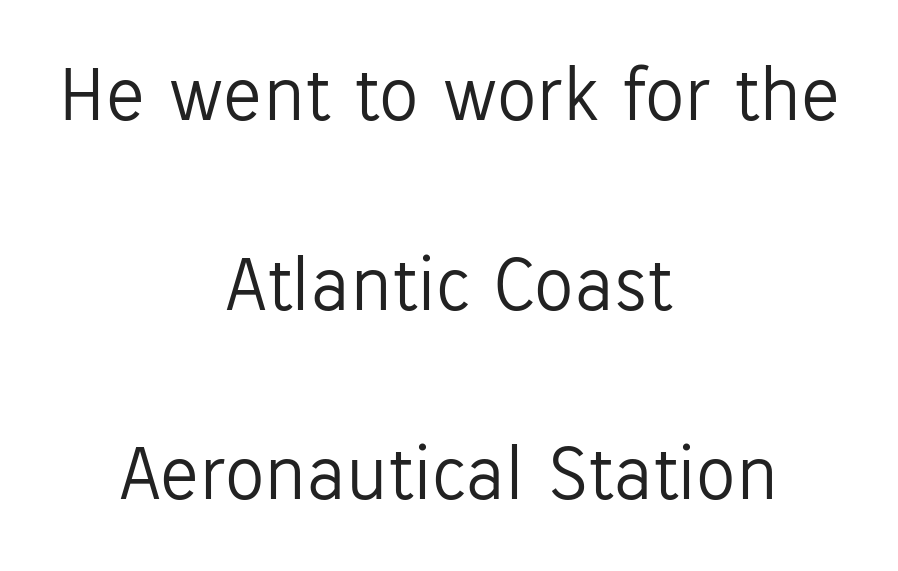
Unmarked baselines from the first word to the last. This reads as an unemphasized weight, regular at the heaviest. Varying glyph widths throughout — classic text-font behaviour. Neither beginnings nor endings align; midpoints do. A typesetter would call this leading open, well beyond the default. Grotesque or geometric, the face here clearly has no serifs.
